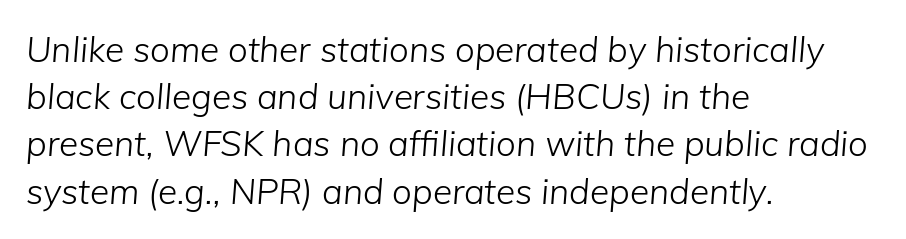
The image shows 35 px light type, italic (leaning right); set left-aligned, normal line spacing (1.35x), normal letter spacing, not underlined; low stroke contrast and a medium x-height.
